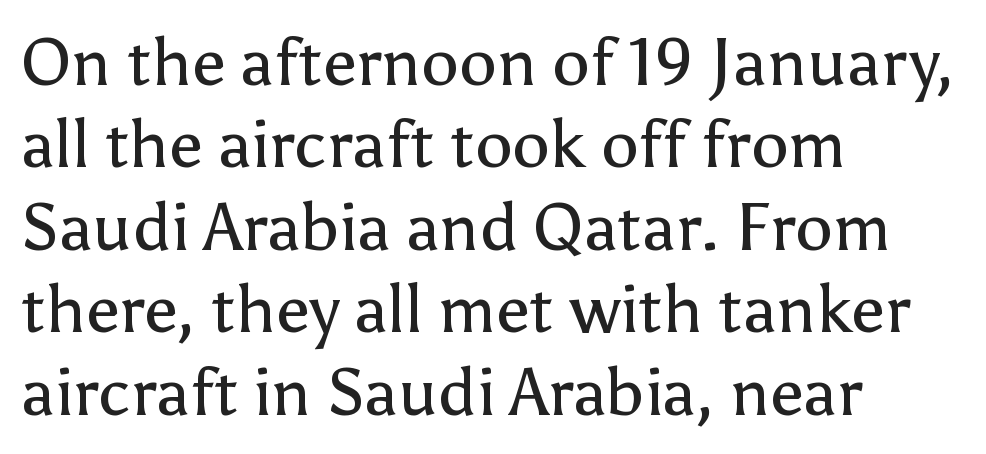
Q: Is the text bold? A: No.
Q: Is the text italic (slanted)? A: No, it is upright.
Q: Is the typeface a serif or a sans-serif typeface? A: Sans-serif.
Q: Is the text underlined? A: No.
Q: How is the paragraph aligned? A: Left-aligned.
Q: Is the spacing between letters normal or unusually wide? A: Normal.
Q: Width (condensed, normal, or wide)? A: Normal.
Q: Stroke contrast? A: Low.
Q: x-height? A: Medium.
Q: Monospaced? A: No.
